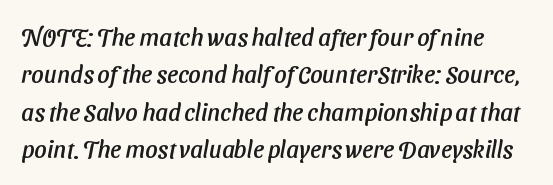
Glance below the letters and you will spot only blank space. Each word holds together tightly as a unit, with standard inter-letter gaps. These lines sit exactly where default settings would place them.
